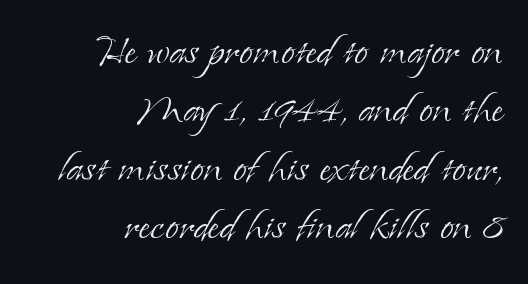
{"serif": "yes", "bold": "no", "weight": "light", "width": "normal", "stroke_contrast": "low", "x_height": "small", "monospaced": "no", "underline": "no", "align": "right", "line_spacing_ratio": 1.17, "letter_spacing": "normal", "letter_spacing_em": 0.0, "glyph_px": 50}
